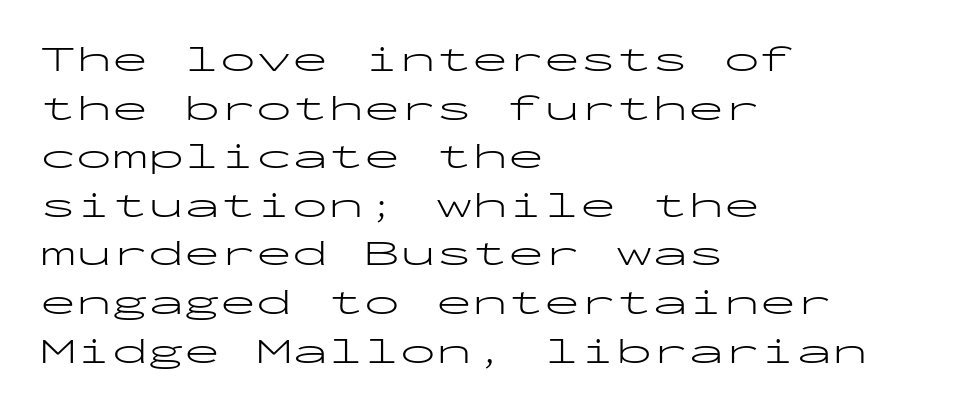
Q: Is the text bold? A: No.
Q: Is the text italic (slanted)? A: No, it is upright.
Q: Is the typeface a serif or a sans-serif typeface? A: Sans-serif.
Q: Is the text underlined? A: No.
Q: How is the paragraph aligned? A: Left-aligned.
Q: Is the spacing between letters normal or unusually wide? A: Normal.
Q: Is the spacing between lines tight, normal or loose? A: Normal.
Q: Width (condensed, normal, or wide)? A: Wide.
Q: Stroke contrast? A: Low.
Q: x-height? A: Medium.
Q: Monospaced? A: Yes.
